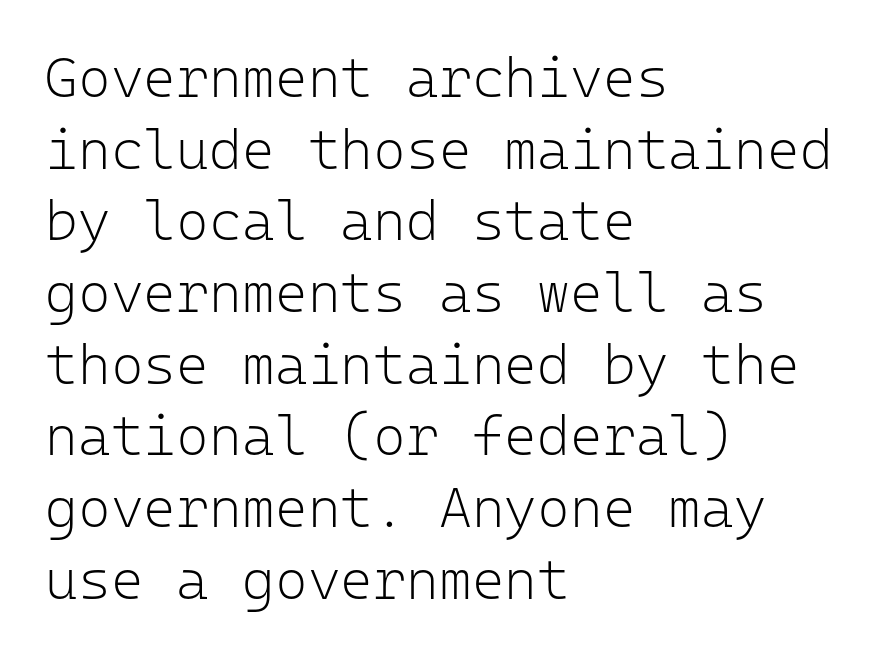
These lines were composed using upright roman letters. Is the type heavy? It reads as light-to-regular instead. Note: no serifs on the glyphs. Monospaced: the letters line up in strict vertical columns. Students, note that the glyphs here touch the page at normal intervals.
